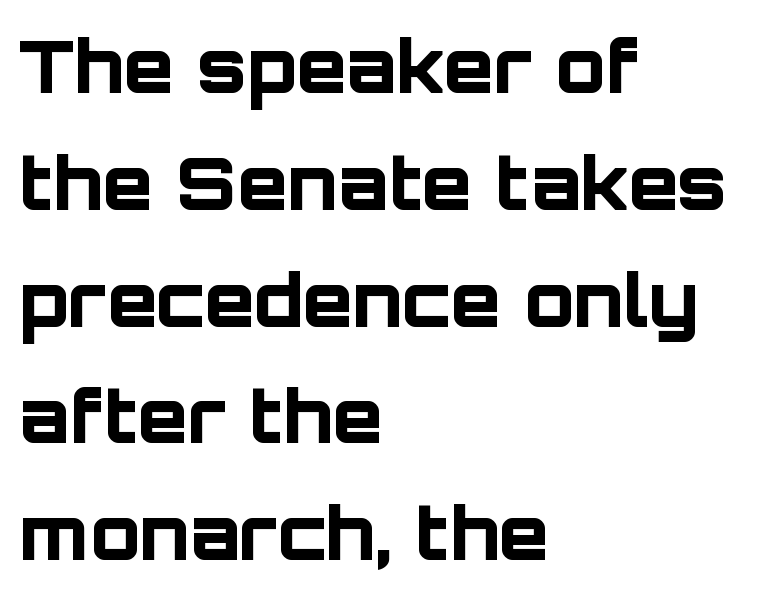
Serifs: no, the terminals of the letterforms are clean. Normally led — the rows are evenly, conventionally spaced. Teacher's note: observe the even left margin — that is flush-left alignment. This is the regular roman posture of the typeface. The baseline area is clear.
